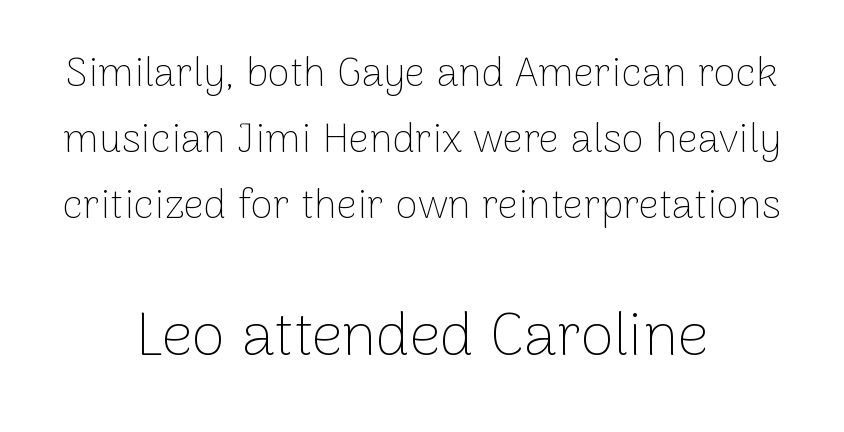
{"serif": "no", "italic": "no", "bold": "no", "weight": "thin", "width": "normal", "stroke_contrast": "low", "x_height": "medium", "monospaced": "no", "underline": "no", "align": "center", "line_spacing": "normal", "line_spacing_ratio": 1.61, "letter_spacing": "normal", "letter_spacing_em": 0.0, "larger_block": "second", "size_ratio": 1.49, "glyph_px": 61}
